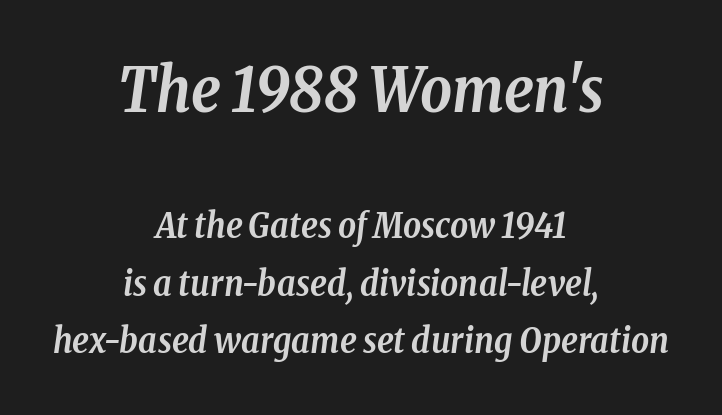
The image shows 62 px semibold, condensed serif type, italic (leaning right); set centered, normal line spacing (1.65x), normal letter spacing, not underlined; the first (top) block is 1.77x larger; low stroke contrast and a medium x-height.
